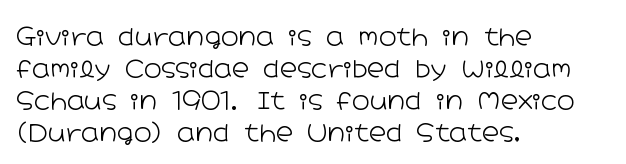
The image shows 24 px text type, upright; set left-aligned, normal line spacing (1.34x), normal letter spacing, not underlined.
